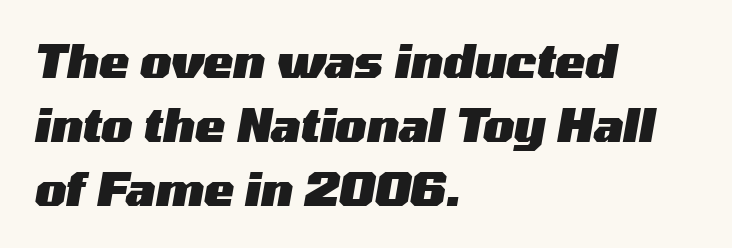
The image shows 45 px heavy, wide type, italic (leaning right); set left-aligned, normal line spacing (1.42x), normal letter spacing, not underlined; medium stroke contrast and a medium x-height.
